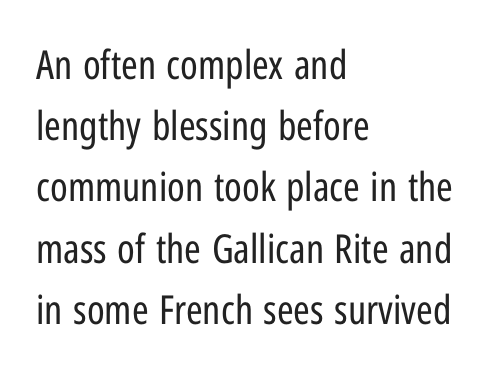
Q: Is the text bold? A: No.
Q: Is the text italic (slanted)? A: No, it is upright.
Q: Is the typeface a serif or a sans-serif typeface? A: Sans-serif.
Q: Is the text underlined? A: No.
Q: How is the paragraph aligned? A: Left-aligned.
Q: Is the spacing between letters normal or unusually wide? A: Normal.
Q: Is the spacing between lines tight, normal or loose? A: Normal.
Q: Width (condensed, normal, or wide)? A: Condensed.
Q: Stroke contrast? A: Low.
Q: x-height? A: Medium.
Q: Monospaced? A: No.
